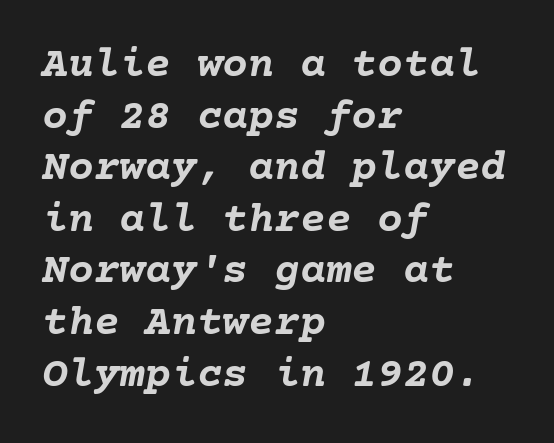
Q: Is the text bold? A: Yes.
Q: Is the text italic (slanted)? A: Yes, it leans right by about 10 degrees.
Q: Is the text underlined? A: No.
Q: How is the paragraph aligned? A: Left-aligned.
Q: Is the spacing between letters normal or unusually wide? A: Normal.
Q: Width (condensed, normal, or wide)? A: Normal.
Q: Stroke contrast? A: Low.
Q: x-height? A: Medium.
